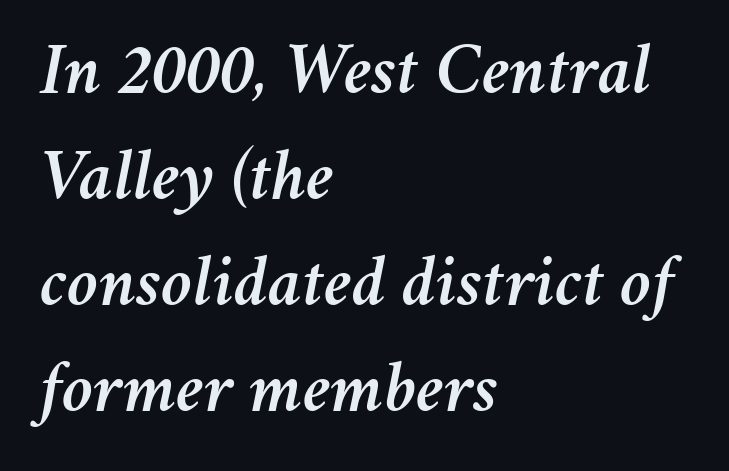
The lettering tilts uniformly, giving the passage an italic look. A normal amount of white space separates one row of letters from the next. The zone under the glyphs is completely vacant. One-word summary of the alignment: left.
